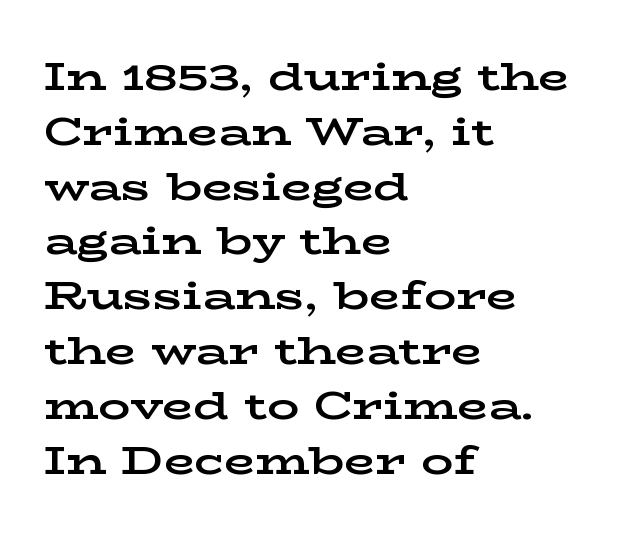
Q: Is the text bold? A: Yes.
Q: Is the text italic (slanted)? A: No, it is upright.
Q: Is the typeface a serif or a sans-serif typeface? A: Serif.
Q: Is the text underlined? A: No.
Q: How is the paragraph aligned? A: Left-aligned.
Q: Is the spacing between letters normal or unusually wide? A: Normal.
Q: Is the spacing between lines tight, normal or loose? A: Normal.
Q: Width (condensed, normal, or wide)? A: Wide.
Q: Stroke contrast? A: Low.
Q: x-height? A: Medium.
Q: Monospaced? A: No.
